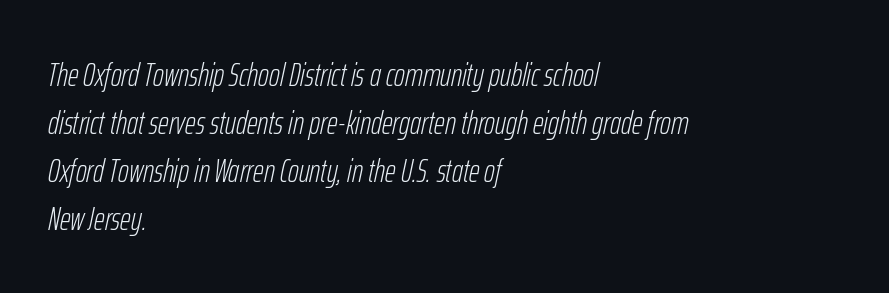
The image shows 33 px light, condensed type, italic (leaning right); set left-aligned, normal line spacing (1.45x), normal letter spacing, not underlined; low stroke contrast and a medium x-height.
